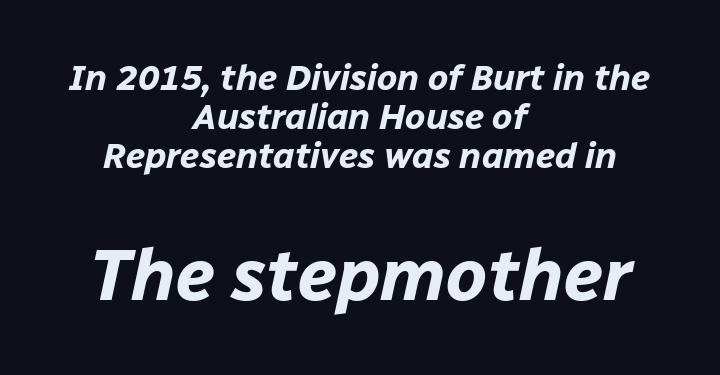
The image shows 73 px bold type, italic (leaning right); set centered, tight line spacing (1.09x), normal letter spacing, not underlined; the second (bottom) block is 2.03x larger; low stroke contrast and a medium x-height.
